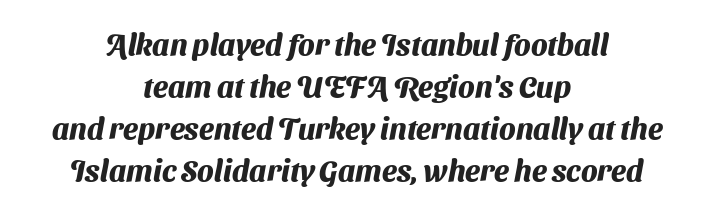
Q: Is the text bold? A: Yes.
Q: Is the typeface a serif or a sans-serif typeface? A: Sans-serif.
Q: Is the text underlined? A: No.
Q: How is the paragraph aligned? A: Centered.
Q: Is the spacing between letters normal or unusually wide? A: Normal.
Q: Is the spacing between lines tight, normal or loose? A: Normal.
Q: Width (condensed, normal, or wide)? A: Normal.
Q: Stroke contrast? A: Medium.
Q: x-height? A: Medium.
Q: Monospaced? A: No.
